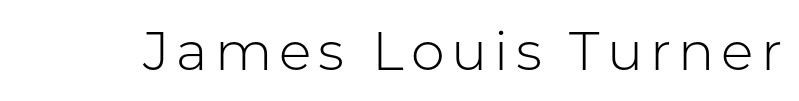
Posture: straight, roman, zero tilt. This sample has the flowing, uneven cadence of proportional lettering. A clean baseline with only descenders dipping below it. The weight would be labelled regular, book, light, or lighter still. The letters carry no serifs — their stems end cleanly without finishing strokes.
